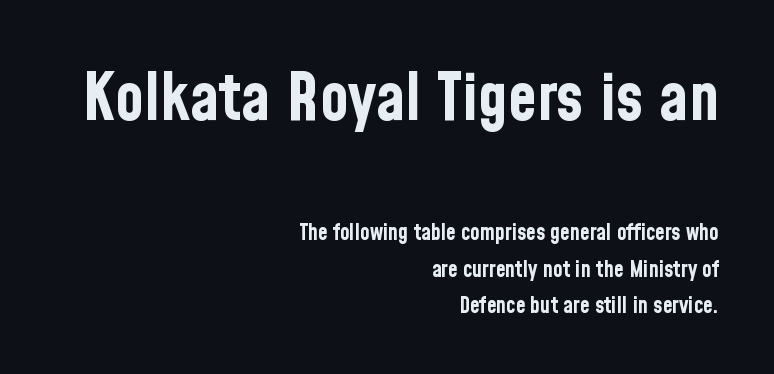
{"serif": "no", "italic": "no", "bold": "yes", "weight": "bold", "width": "condensed", "stroke_contrast": "low", "x_height": "medium", "monospaced": "no", "underline": "no", "align": "right", "line_spacing": "normal", "line_spacing_ratio": 1.67, "letter_spacing": "normal", "letter_spacing_em": 0.0, "larger_block": "first", "size_ratio": 3.0, "glyph_px": 66}
